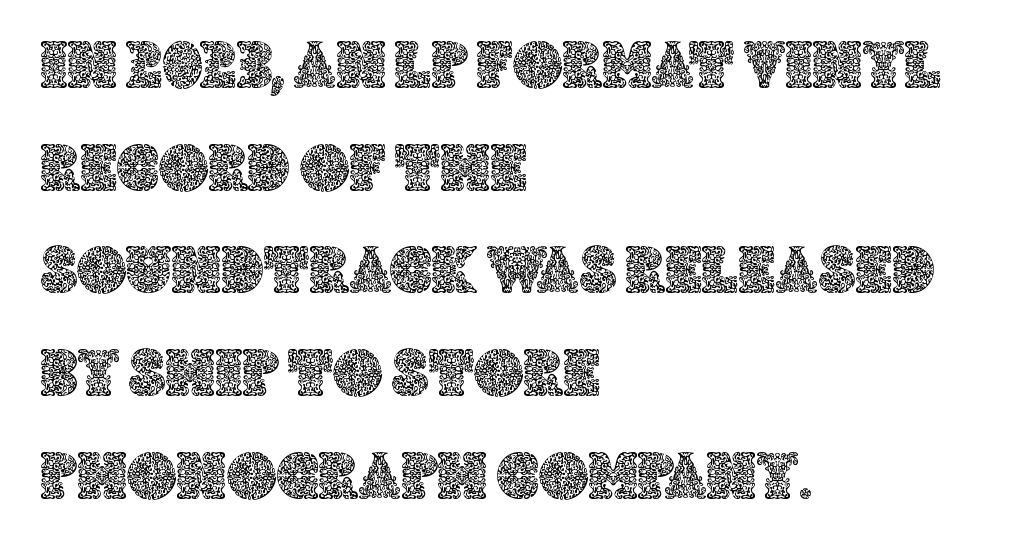
{"italic": "no", "width": "normal", "x_height": "large", "monospaced": "no", "underline": "no", "align": "left", "line_spacing": "normal", "line_spacing_ratio": 1.51, "letter_spacing": "normal", "letter_spacing_em": 0.0, "glyph_px": 68}
